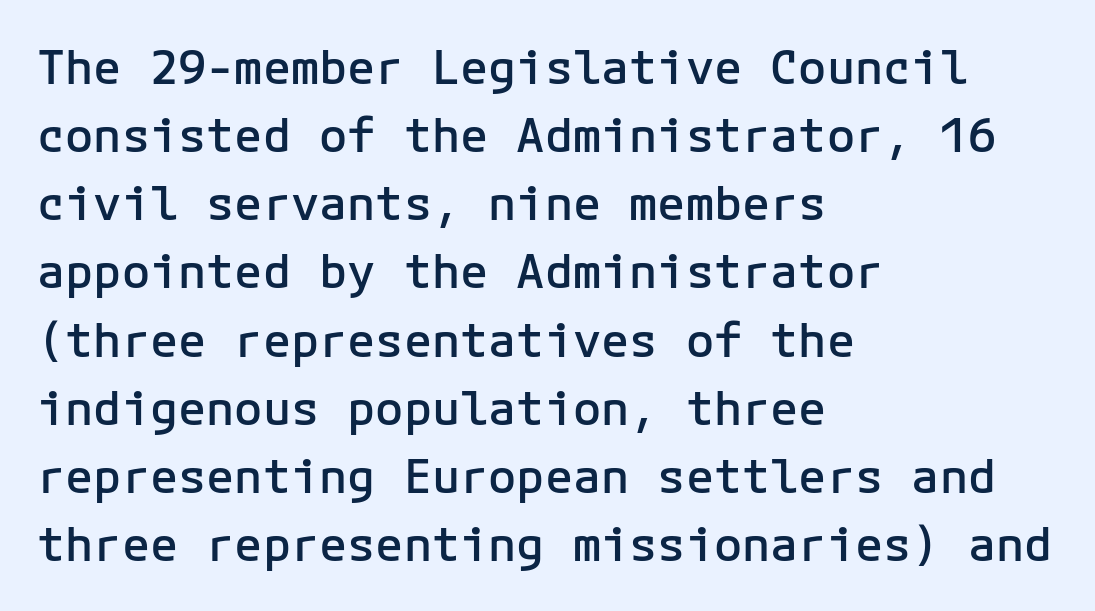
The foot of each line stays bare and open. Successive baselines arrive at the customary interval. Is this a sans? Yes — the strokes have no serifs. The lettering holds an erect, upright posture throughout.
